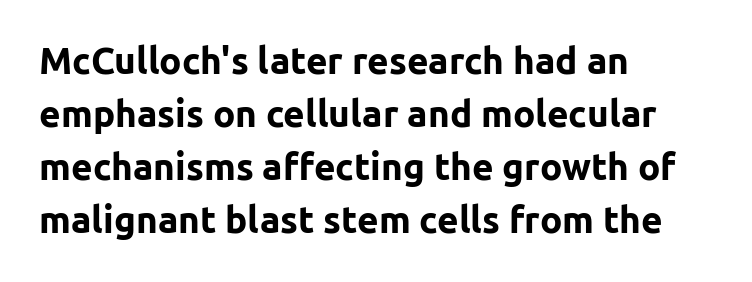
{"serif": "no", "italic": "no", "bold": "yes", "weight": "bold", "width": "normal", "stroke_contrast": "low", "x_height": "medium", "monospaced": "no", "underline": "no", "align": "left", "line_spacing": "normal", "line_spacing_ratio": 1.43, "letter_spacing": "normal", "letter_spacing_em": 0.0, "glyph_px": 37}
